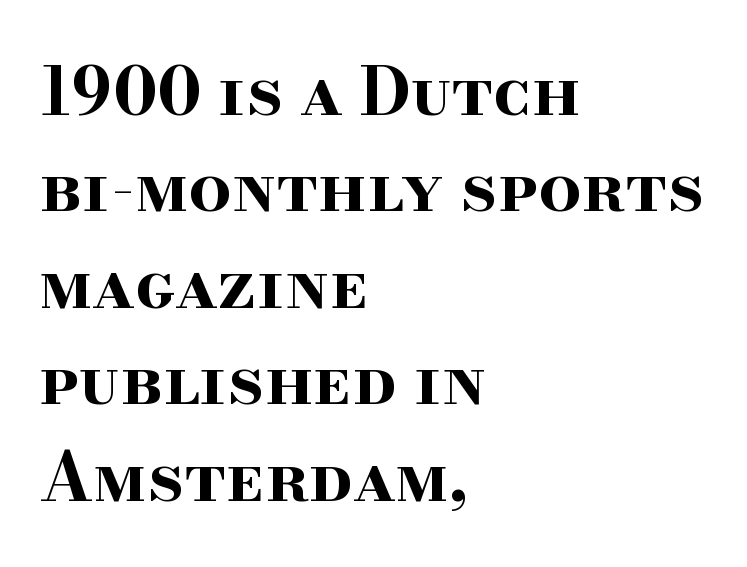
The image shows 67 px bold, wide serif type, upright; set left-aligned, normal line spacing (1.44x), normal letter spacing, not underlined; high stroke contrast and a small x-height.
